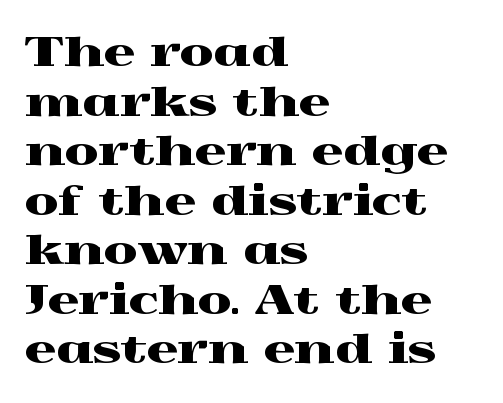
{"serif": "yes", "italic": "no", "width": "wide", "x_height": "medium", "monospaced": "no", "underline": "no", "align": "left", "line_spacing": "normal", "line_spacing_ratio": 1.27, "letter_spacing": "normal", "letter_spacing_em": 0.0, "glyph_px": 39}
